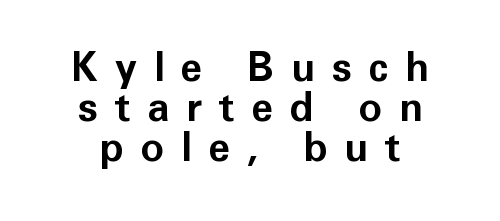
In terms of leading, this rendering errs on the cramped side. In terms of posture, this sample is upright. The characters display no serif detailing; their extremities are plain. Loose tracking; the words dissolve into strings of separated letters.
